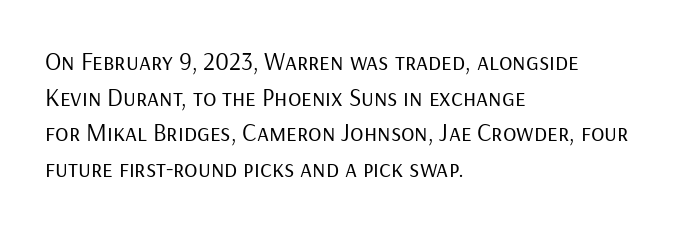
{"italic": "no", "bold": "no", "underline": "no", "align": "left", "line_spacing": "normal", "line_spacing_ratio": 1.43, "letter_spacing": "normal", "letter_spacing_em": 0.0, "glyph_px": 25}
